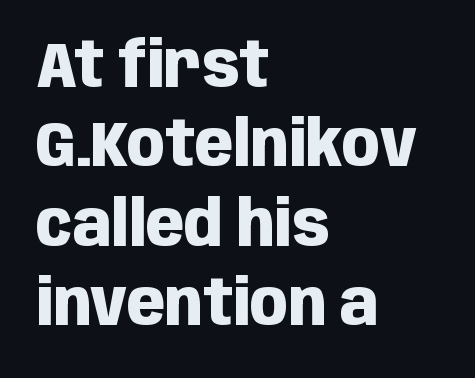
The image shows 63 px heavy, condensed sans-serif type, upright; set left-aligned, normal line spacing (1.26x), normal letter spacing, not underlined; low stroke contrast and a large x-height.
